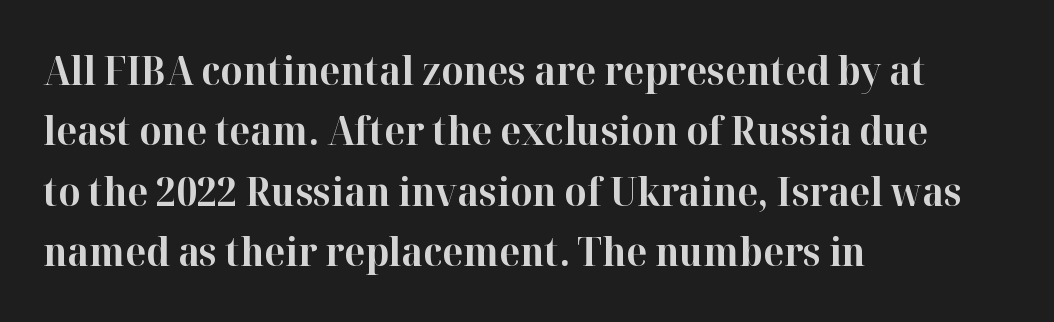
Q: Is the text bold? A: Yes.
Q: Is the text italic (slanted)? A: No, it is upright.
Q: Is the typeface a serif or a sans-serif typeface? A: Serif.
Q: Is the text underlined? A: No.
Q: How is the paragraph aligned? A: Left-aligned.
Q: Is the spacing between letters normal or unusually wide? A: Normal.
Q: Is the spacing between lines tight, normal or loose? A: Normal.
Q: Width (condensed, normal, or wide)? A: Normal.
Q: Stroke contrast? A: High.
Q: x-height? A: Medium.
Q: Monospaced? A: No.
